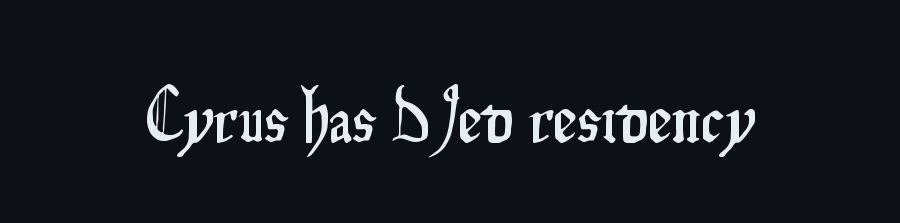
You can tell from the bare stems that sans-serif type was used. Designer's note — italics off, roman on. Underlining? Definitely not there. This rendering leaves character spacing at its baseline value.
